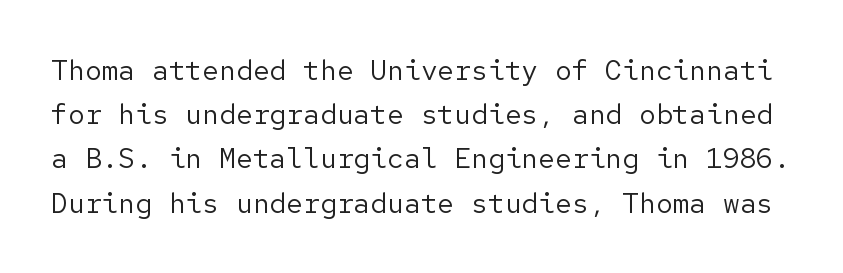
{"serif": "no", "italic": "no", "bold": "no", "weight": "regular", "width": "normal", "stroke_contrast": "low", "x_height": "medium", "underline": "no", "line_spacing": "normal", "line_spacing_ratio": 1.58, "letter_spacing": "normal", "letter_spacing_em": 0.0, "glyph_px": 28}
